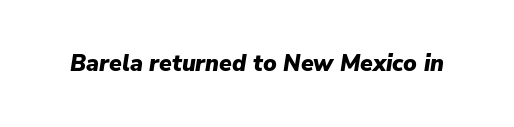
Set as a true bold cut, around the 700 mark. A typesetter would mark this as italic. Anything drawn beneath the words? Only blank space. Default kerning and tracking; the words read as compact shapes.
